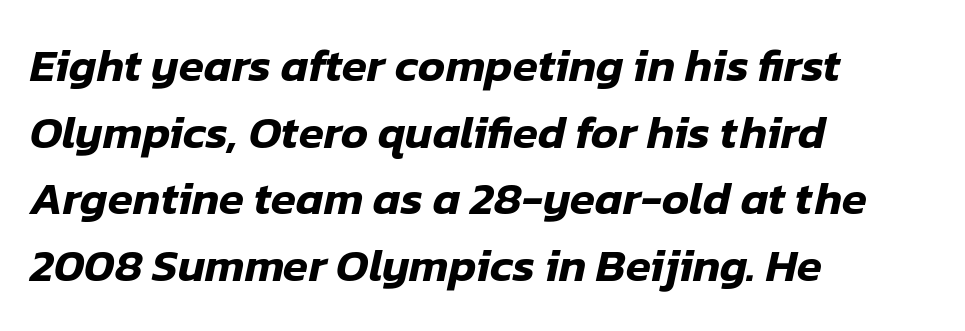
The text carries the slant typical of an italic or oblique font. The words here are not underlined. Does the leading feel generous? No, just average. Honestly, the letter spacing is just normal — you wouldn't notice it. These lines are set flush left with a ragged right edge.
